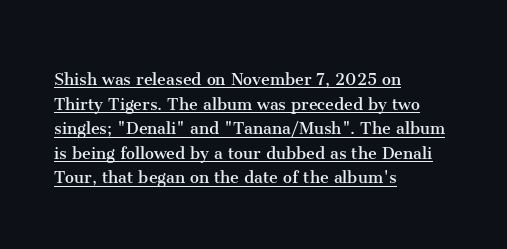
{"italic": "no", "bold": "no", "underline": "yes", "align": "left", "line_spacing_ratio": 1.23, "letter_spacing": "normal", "letter_spacing_em": 0.0, "glyph_px": 20}
